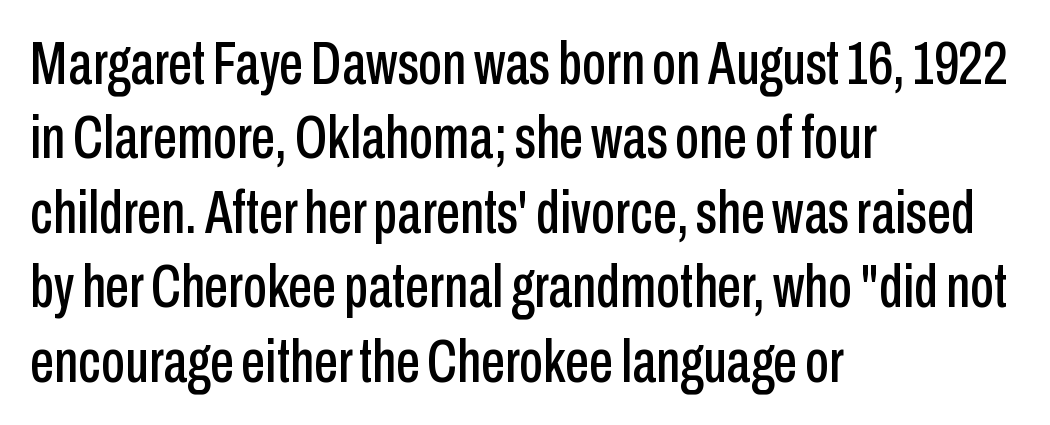
The image shows 61 px condensed sans-serif type, upright; set left-aligned, line spacing 1.22x, normal letter spacing, not underlined; low stroke contrast and a medium x-height.
